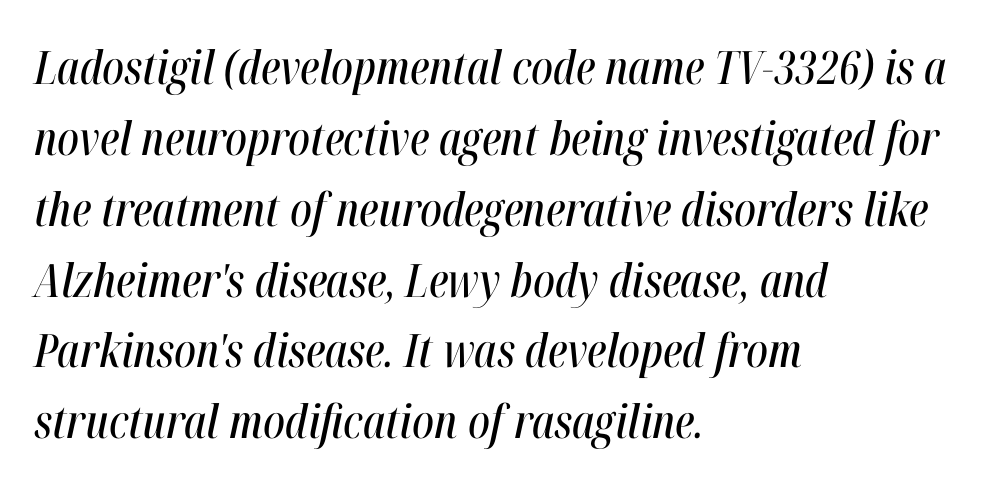
Q: Is the text italic (slanted)? A: Yes, it leans right by about 12 degrees.
Q: Is the text underlined? A: No.
Q: How is the paragraph aligned? A: Left-aligned.
Q: Is the spacing between letters normal or unusually wide? A: Normal.
Q: Is the spacing between lines tight, normal or loose? A: Normal.
Q: Width (condensed, normal, or wide)? A: Condensed.
Q: Stroke contrast? A: High.
Q: x-height? A: Medium.
Q: Monospaced? A: No.
